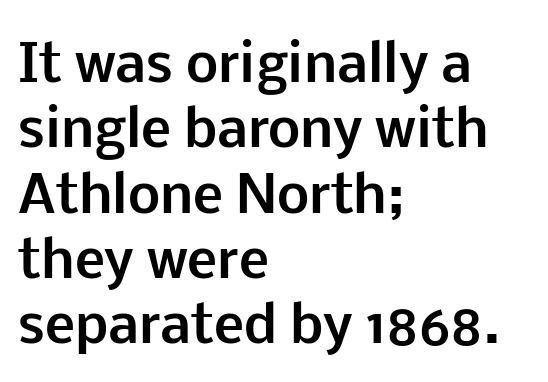
Q: Is the text bold? A: Yes.
Q: Is the text italic (slanted)? A: No, it is upright.
Q: Is the typeface a serif or a sans-serif typeface? A: Sans-serif.
Q: Is the text underlined? A: No.
Q: How is the paragraph aligned? A: Left-aligned.
Q: Is the spacing between letters normal or unusually wide? A: Normal.
Q: Is the spacing between lines tight, normal or loose? A: Normal.
Q: Width (condensed, normal, or wide)? A: Normal.
Q: Stroke contrast? A: Low.
Q: x-height? A: Medium.
Q: Monospaced? A: No.
